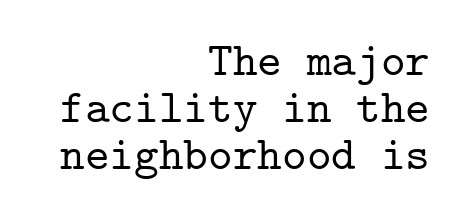
The image shows 47 px serif type, upright, monospaced; set right-aligned, tight line spacing (1.0x), normal letter spacing, not underlined; low stroke contrast and a medium x-height.
